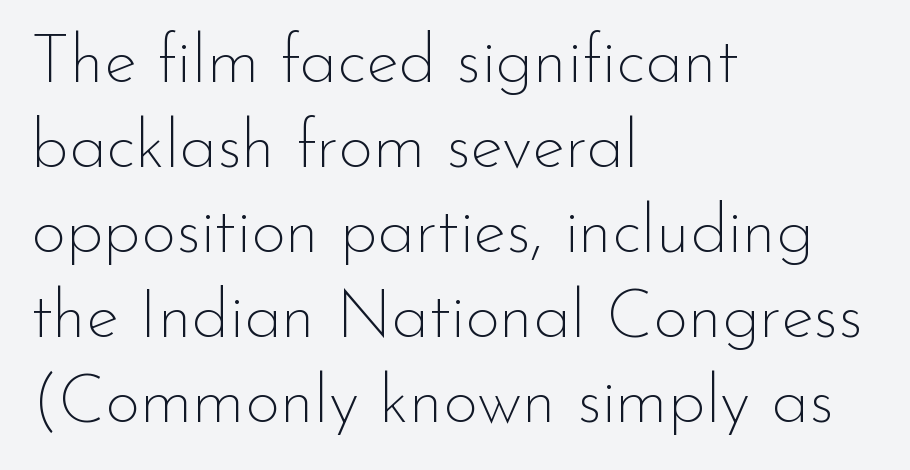
The image shows 68 px thin sans-serif type, upright; set left-aligned, normal line spacing (1.25x), normal letter spacing, not underlined; low stroke contrast and a small x-height.
